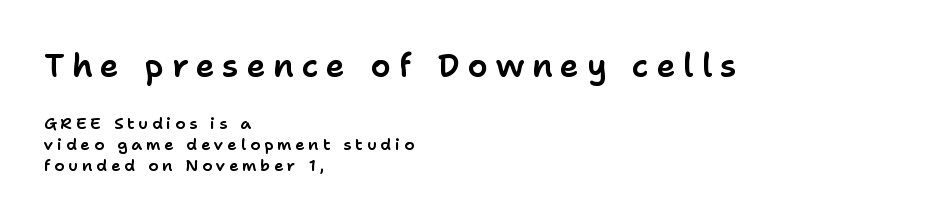
Visually, the top section dominates because its glyphs are scaled up. Each line starts at the same left margin while the right side varies. Baseline-to-baseline distance is the conventional proportion of letter height. The strip under each line holds only bare page.
